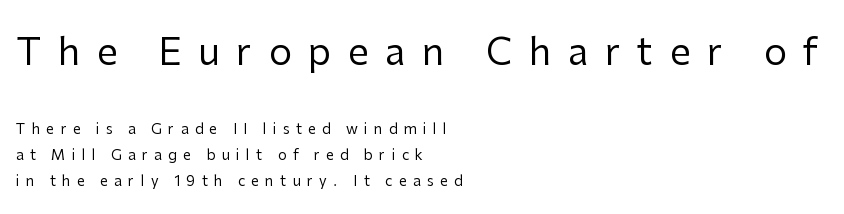
Display-style spreading of the glyphs; the letterfit is very open. This is sans-serif lettering, the kind often seen on screens and signage. Typesetter's note — upper block bumped up in size, lower block left smaller. Nothing heavy about these letters — not bold at all. Is there any slant? The stems are plumb. Does the copy run flush right? No — it runs flush left.
